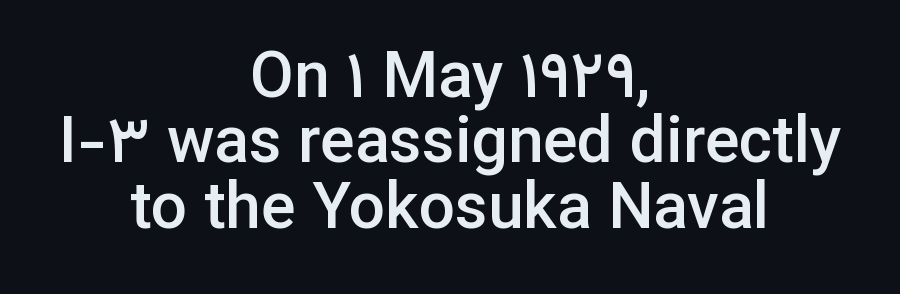
{"serif": "no", "italic": "no", "bold": "semi", "weight": "semibold", "width": "normal", "stroke_contrast": "low", "x_height": "medium", "monospaced": "no", "underline": "no", "align": "center", "line_spacing": "tight", "line_spacing_ratio": 1.02, "letter_spacing": "normal", "letter_spacing_em": 0.0, "glyph_px": 64}
